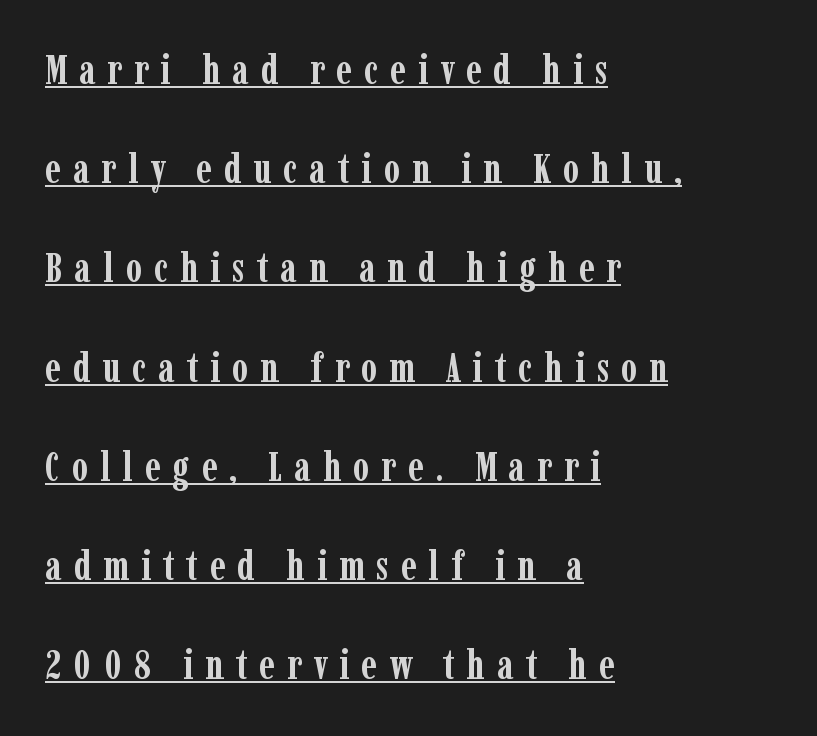
Q: Is the text bold? A: Yes.
Q: Is the text italic (slanted)? A: No, it is upright.
Q: Is the typeface a serif or a sans-serif typeface? A: Serif.
Q: Is the text underlined? A: Yes.
Q: How is the paragraph aligned? A: Left-aligned.
Q: Is the spacing between letters normal or unusually wide? A: Unusually wide.
Q: Is the spacing between lines tight, normal or loose? A: Loose.
Q: Width (condensed, normal, or wide)? A: Condensed.
Q: Stroke contrast? A: Low.
Q: x-height? A: Medium.
Q: Monospaced? A: No.
